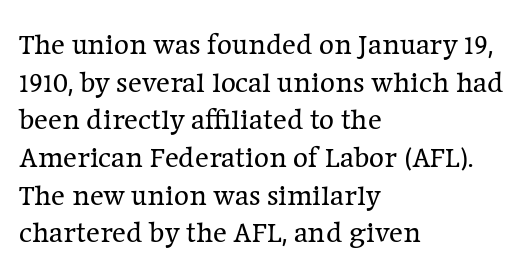
{"serif": "yes", "italic": "no", "bold": "no", "weight": "regular", "width": "normal", "stroke_contrast": "low", "x_height": "medium", "monospaced": "no", "underline": "no", "align": "left", "line_spacing": "normal", "line_spacing_ratio": 1.3, "letter_spacing": "normal", "letter_spacing_em": 0.0, "glyph_px": 29}
